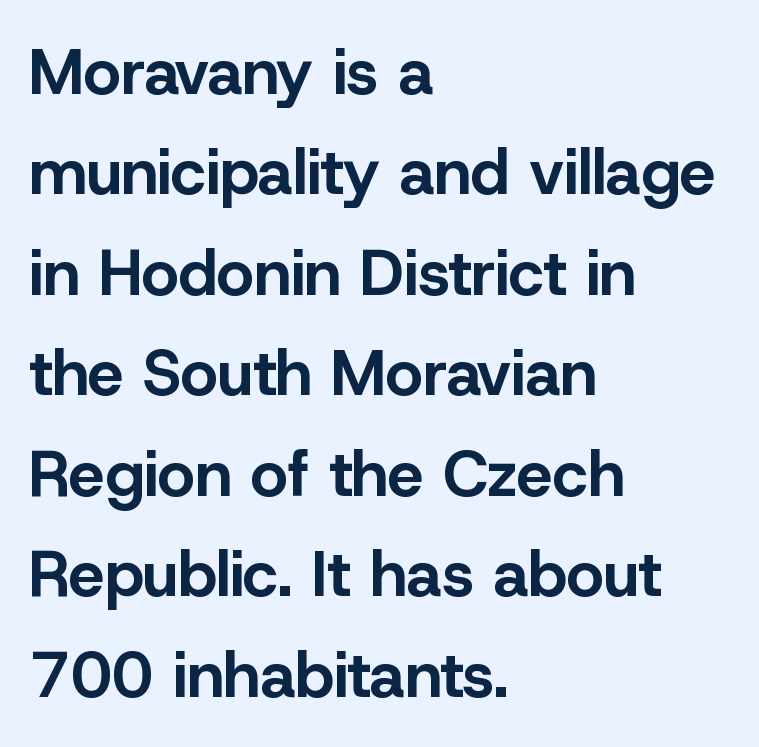
The image shows 64 px bold sans-serif type, upright; set left-aligned, normal line spacing (1.57x), normal letter spacing, not underlined; low stroke contrast and a medium x-height.
